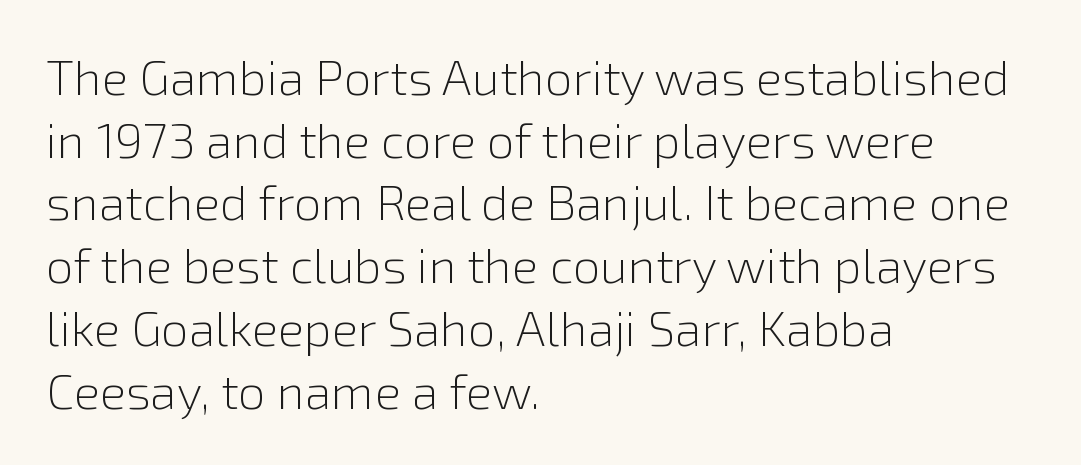
Q: Is the text bold? A: No.
Q: Is the text italic (slanted)? A: No, it is upright.
Q: Is the typeface a serif or a sans-serif typeface? A: Sans-serif.
Q: Is the text underlined? A: No.
Q: How is the paragraph aligned? A: Left-aligned.
Q: Is the spacing between letters normal or unusually wide? A: Normal.
Q: Is the spacing between lines tight, normal or loose? A: Normal.
Q: Width (condensed, normal, or wide)? A: Normal.
Q: Stroke contrast? A: Low.
Q: x-height? A: Medium.
Q: Monospaced? A: No.
